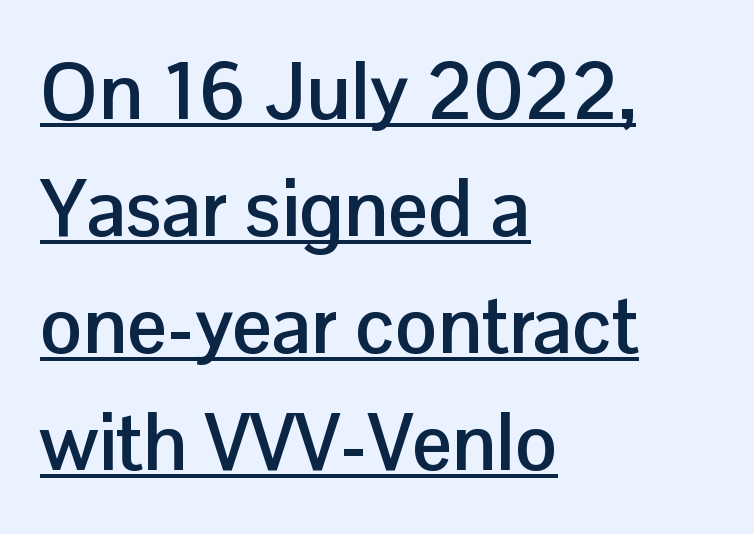
The image shows 79 px semibold sans-serif type, upright; set left-aligned, normal line spacing (1.48x), normal letter spacing, underlined; low stroke contrast and a medium x-height.
